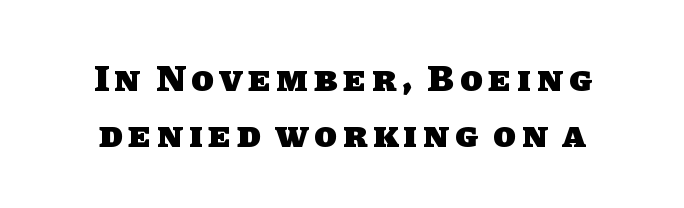
Summary of vertical rhythm: regular, with standard interline spacing. A centered setting, common on invitations and titles, is used for this passage. The glyphs in this specimen are sans serif. Note the varied advance widths — an 'i' is clearly narrower than an 'm'. Decoration check: the copy has no underline. Strong, thick strokes mark this as bold type.
